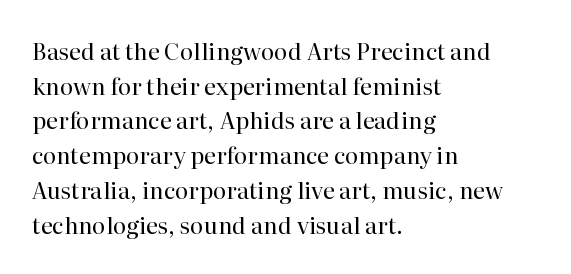
Q: Is the text bold? A: No.
Q: Is the text italic (slanted)? A: No, it is upright.
Q: Is the text underlined? A: No.
Q: How is the paragraph aligned? A: Left-aligned.
Q: Is the spacing between letters normal or unusually wide? A: Normal.
Q: Is the spacing between lines tight, normal or loose? A: Normal.
